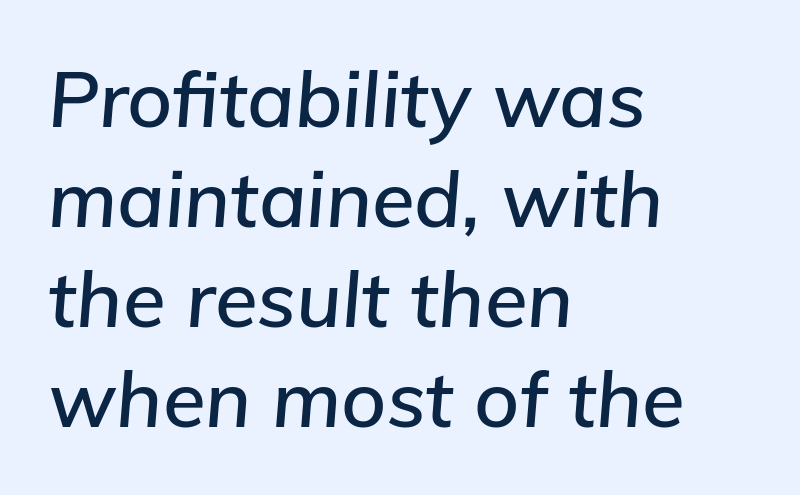
Q: Is the text italic (slanted)? A: Yes, it leans right by about 5 degrees.
Q: Is the text underlined? A: No.
Q: How is the paragraph aligned? A: Left-aligned.
Q: Is the spacing between letters normal or unusually wide? A: Normal.
Q: Is the spacing between lines tight, normal or loose? A: Normal.
Q: Width (condensed, normal, or wide)? A: Normal.
Q: Stroke contrast? A: Low.
Q: x-height? A: Medium.
Q: Monospaced? A: No.
